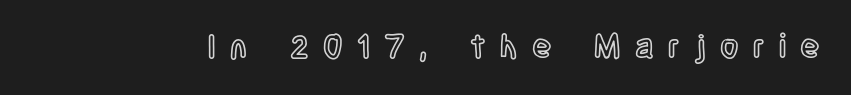
Underlining? Definitely not there. Varying glyph widths throughout — classic text-font behaviour. Does extra space separate the letters? Yes, quite a lot of it. This is the regular roman posture of the typeface.
